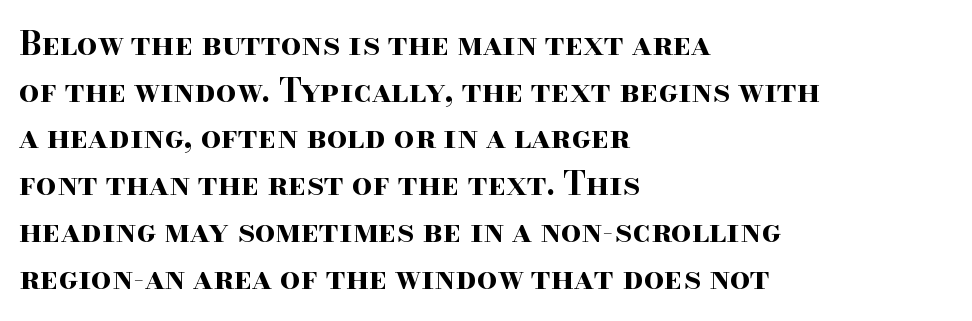
A typesetter would call this leading conventional body-copy spacing. The passage shown is not underscored anywhere. The typesetter chose a ragged-right arrangement here. Note the varied advance widths — an 'i' is clearly narrower than an 'm'.
